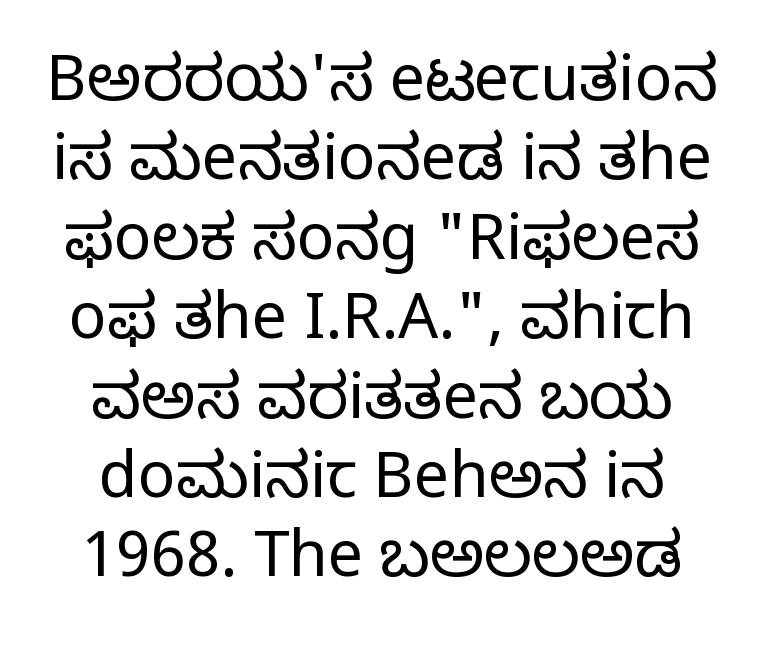
Look at the tracking — it's just the regular setting, nothing added. To sum up the face: it has serifs. The lines sit at an ordinary, default distance from one another. The space directly below the letters is spotless. Looks like regular typesetting: each glyph gets only the width it needs.
